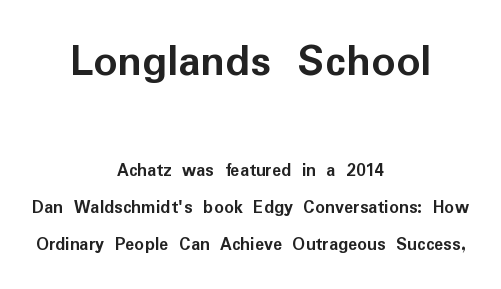
Larger block? The one above; the one below is distinctly smaller. Which margin do the lines hug? Neither — every line sits in the middle. Leading is clearly above the norm, producing a sparse column. Letters rest on an invisible, unmarked baseline.
